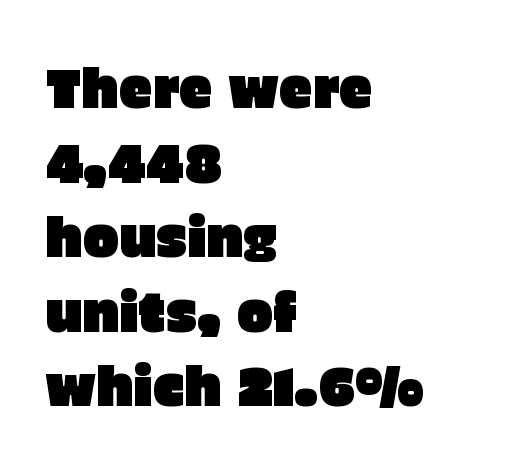
{"serif": "no", "italic": "no", "width": "normal", "stroke_contrast": "low", "x_height": "large", "monospaced": "no", "underline": "no", "align": "left", "line_spacing": "normal", "line_spacing_ratio": 1.38, "letter_spacing": "normal", "letter_spacing_em": 0.0, "glyph_px": 54}
